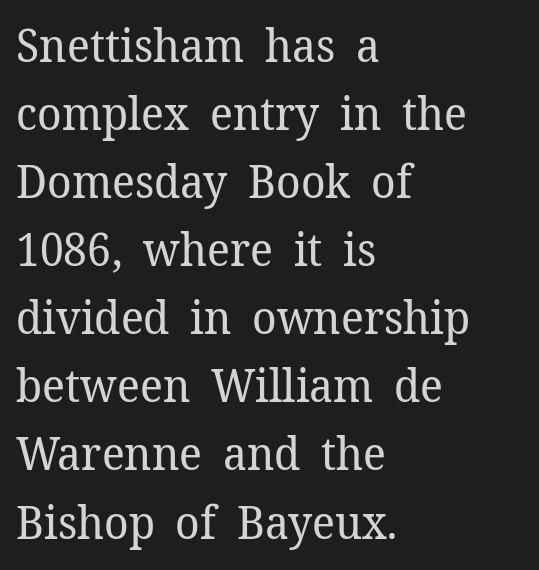
Horizontal bands of white between lines are of average thickness. Letters rest on an invisible, unmarked baseline. Compared with a centered layout, this one pins lines to the left instead. These lines keep a tight, regular rhythm from letter to letter.
